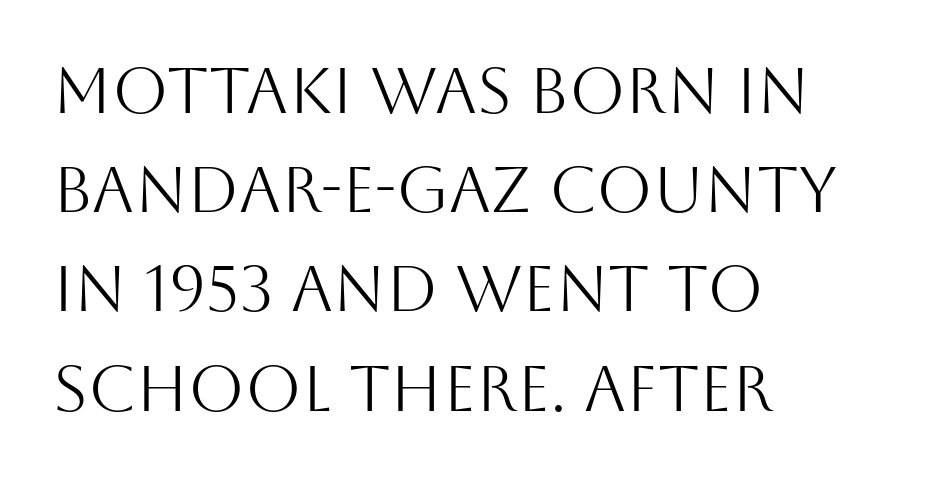
Words appear dense and cohesive because spacing is normal. The letterforms sit at book weight or below. Letterform terminals end flat and unadorned throughout the passage. Summary of vertical rhythm: regular, with standard interline spacing.
